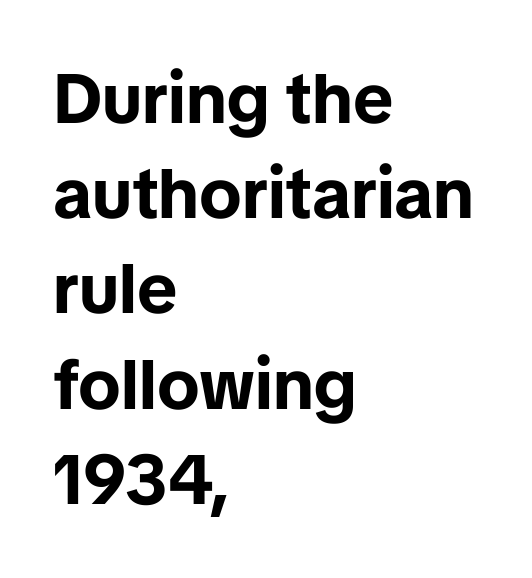
Q: Is the text bold? A: Yes.
Q: Is the text italic (slanted)? A: No, it is upright.
Q: Is the typeface a serif or a sans-serif typeface? A: Sans-serif.
Q: Is the text underlined? A: No.
Q: How is the paragraph aligned? A: Left-aligned.
Q: Is the spacing between letters normal or unusually wide? A: Normal.
Q: Is the spacing between lines tight, normal or loose? A: Normal.
Q: Width (condensed, normal, or wide)? A: Normal.
Q: Stroke contrast? A: Low.
Q: x-height? A: Medium.
Q: Monospaced? A: No.
